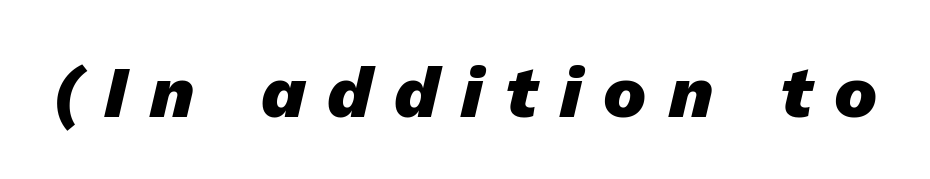
Q: Is the text bold? A: Yes.
Q: Is the text italic (slanted)? A: Yes, it leans right by about 13 degrees.
Q: Is the text underlined? A: No.
Q: Is the spacing between letters normal or unusually wide? A: Unusually wide.
Q: Width (condensed, normal, or wide)? A: Normal.
Q: Stroke contrast? A: Low.
Q: x-height? A: Medium.
Q: Monospaced? A: No.
